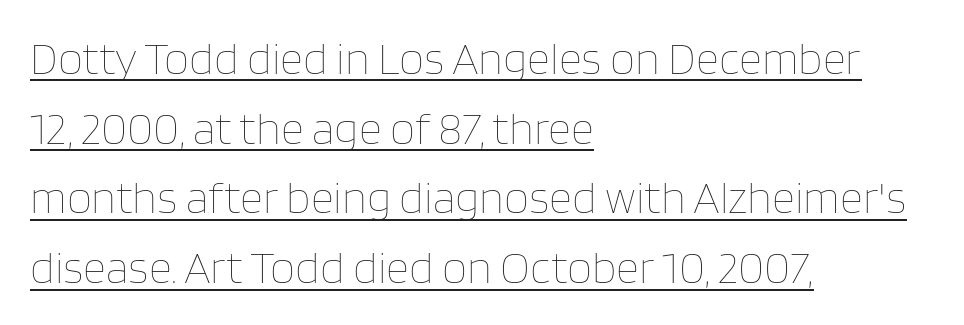
Q: Is the text bold? A: No.
Q: Is the text italic (slanted)? A: No, it is upright.
Q: Is the text underlined? A: Yes.
Q: How is the paragraph aligned? A: Left-aligned.
Q: Is the spacing between letters normal or unusually wide? A: Normal.
Q: Is the spacing between lines tight, normal or loose? A: Normal.
Q: Width (condensed, normal, or wide)? A: Normal.
Q: Stroke contrast? A: Low.
Q: x-height? A: Large.
Q: Monospaced? A: No.
